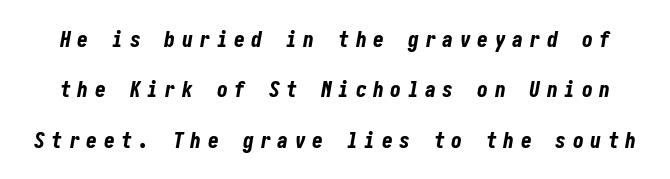
Q: Is the text bold? A: Yes.
Q: Is the text italic (slanted)? A: Yes, it leans right by about 10 degrees.
Q: Is the text underlined? A: No.
Q: Is the spacing between letters normal or unusually wide? A: Unusually wide.
Q: Is the spacing between lines tight, normal or loose? A: Loose.
